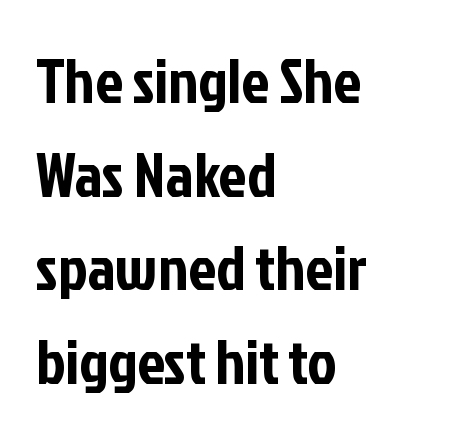
The image shows 62 px condensed sans-serif type, upright; set left-aligned, normal line spacing (1.51x), normal letter spacing, not underlined; low stroke contrast and a medium x-height.
